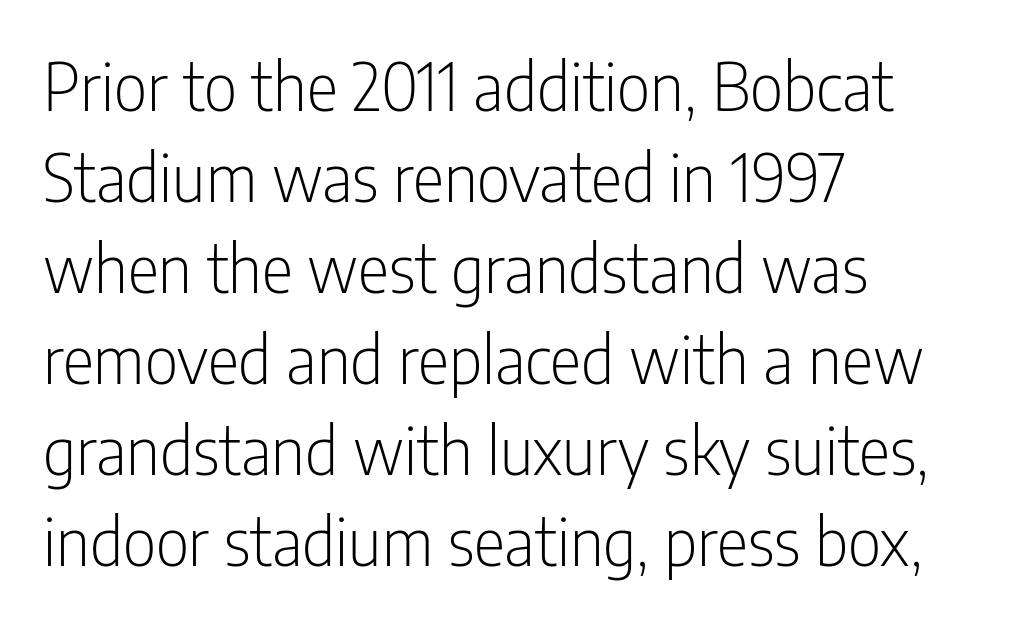
Q: Is the text bold? A: No.
Q: Is the text italic (slanted)? A: No, it is upright.
Q: Is the typeface a serif or a sans-serif typeface? A: Sans-serif.
Q: Is the text underlined? A: No.
Q: How is the paragraph aligned? A: Left-aligned.
Q: Is the spacing between letters normal or unusually wide? A: Normal.
Q: Is the spacing between lines tight, normal or loose? A: Normal.
Q: Width (condensed, normal, or wide)? A: Condensed.
Q: Stroke contrast? A: Low.
Q: x-height? A: Medium.
Q: Monospaced? A: No.
